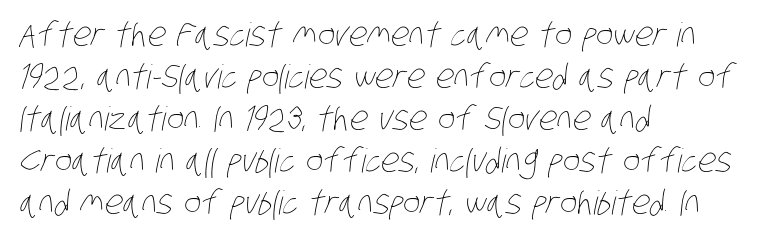
Q: Is the text bold? A: No.
Q: Is the text underlined? A: No.
Q: How is the paragraph aligned? A: Left-aligned.
Q: Is the spacing between letters normal or unusually wide? A: Normal.
Q: Is the spacing between lines tight, normal or loose? A: Normal.
Q: Width (condensed, normal, or wide)? A: Condensed.
Q: Stroke contrast? A: Low.
Q: x-height? A: Large.
Q: Monospaced? A: No.
